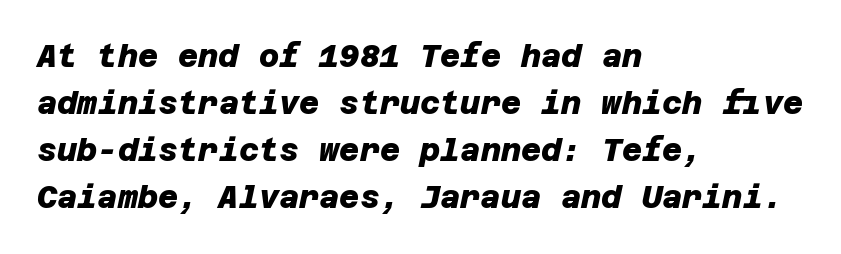
The image shows 31 px heavy sans-serif type; set left-aligned, normal line spacing (1.52x), normal letter spacing, not underlined; low stroke contrast and a large x-height.
